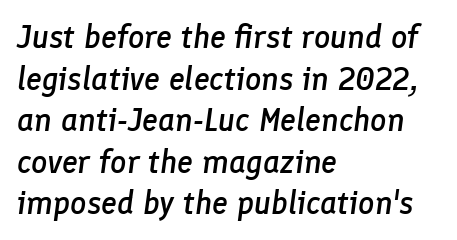
Would a proofreader flag this as italicized? Yes. Students, this is semibold: more ink than regular, less than bold. The horizontal fit of the characters is conventional and even. Here the designer chose a conventional face with non-uniform glyph widths.
